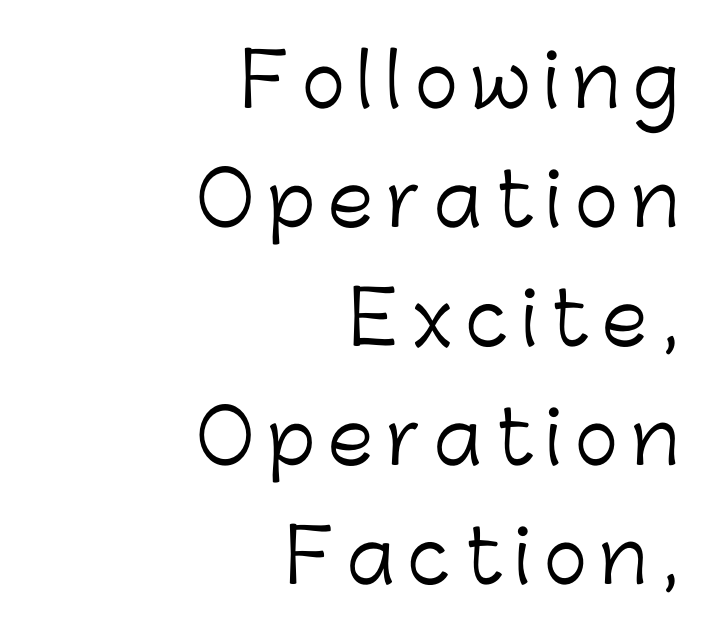
Posture: vertical. Does the leading feel generous? No, just average. Any mark beneath the type? The region is blank. One-word summary of the alignment: right. Letterform terminals end flat and unadorned throughout the passage.
